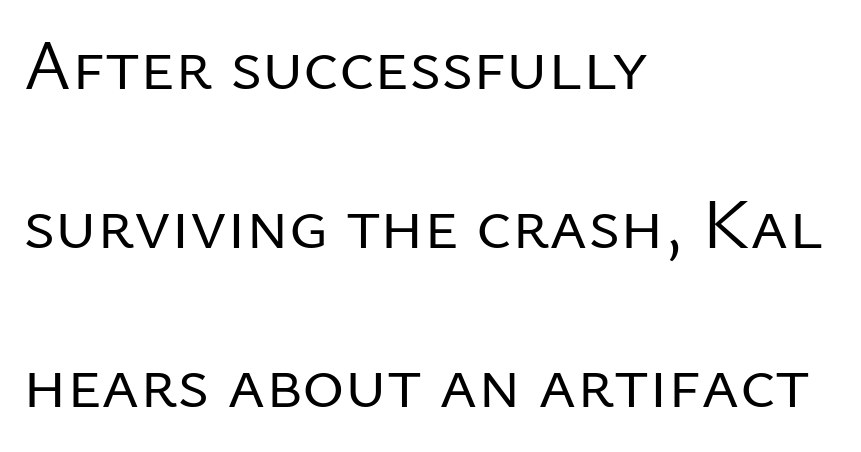
{"serif": "no", "italic": "no", "bold": "no", "weight": "regular", "width": "normal", "stroke_contrast": "low", "x_height": "medium", "monospaced": "no", "underline": "no", "align": "left", "line_spacing": "loose", "line_spacing_ratio": 2.21, "letter_spacing": "normal", "letter_spacing_em": 0.0, "glyph_px": 72}
